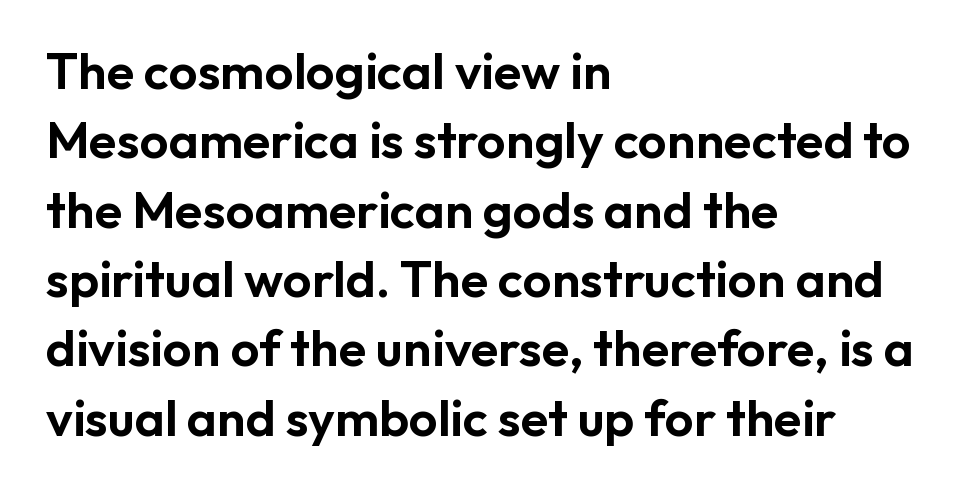
{"serif": "no", "italic": "no", "width": "normal", "stroke_contrast": "low", "x_height": "medium", "monospaced": "no", "underline": "no", "align": "left", "line_spacing": "normal", "line_spacing_ratio": 1.36, "letter_spacing": "normal", "letter_spacing_em": 0.0, "glyph_px": 51}
